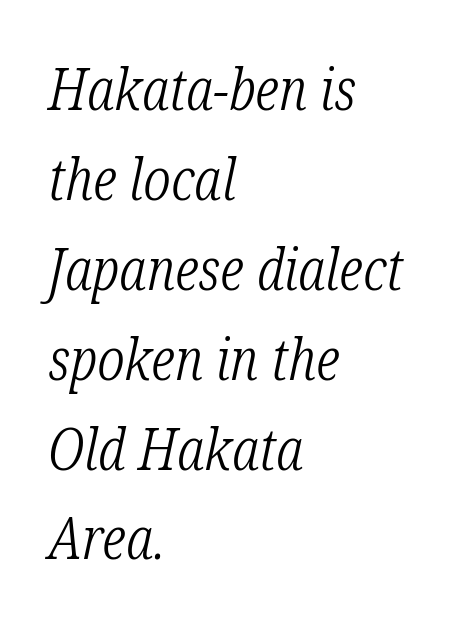
Q: Is the text bold? A: No.
Q: Is the text italic (slanted)? A: Yes, it leans right by about 12 degrees.
Q: Is the typeface a serif or a sans-serif typeface? A: Serif.
Q: Is the text underlined? A: No.
Q: How is the paragraph aligned? A: Left-aligned.
Q: Is the spacing between letters normal or unusually wide? A: Normal.
Q: Is the spacing between lines tight, normal or loose? A: Normal.
Q: Width (condensed, normal, or wide)? A: Condensed.
Q: Stroke contrast? A: Low.
Q: x-height? A: Medium.
Q: Monospaced? A: No.
